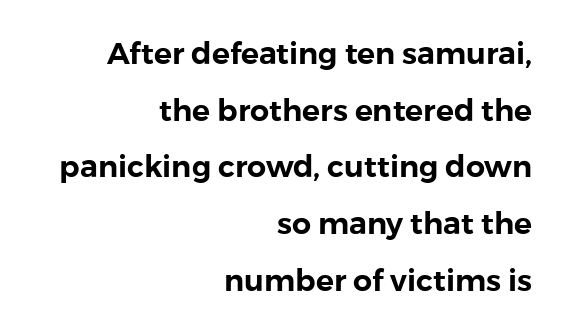
The image shows 30 px sans-serif type, upright; set right-aligned, line spacing 1.89x, normal letter spacing, not underlined; a medium x-height.
